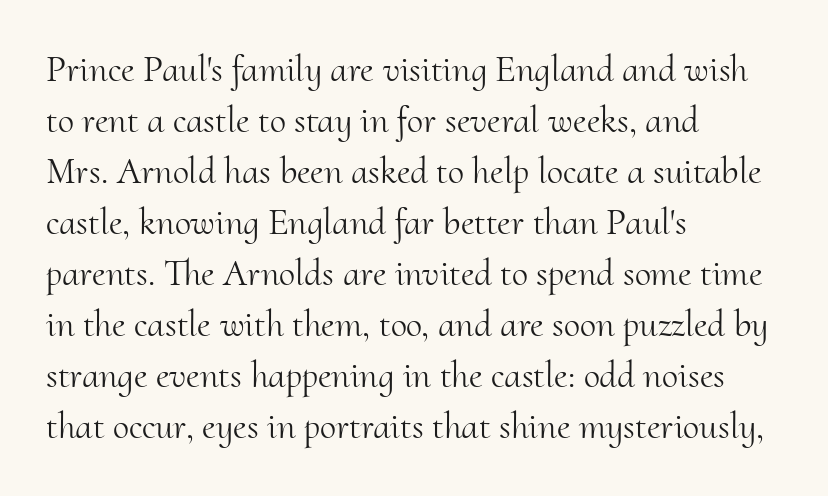
You could not count columns in this text — the font is proportionally spaced. A classic flush-left, rag-right setting is used for this passage. It's the straight-up-and-down kind of type. No chunkiness to these letters — they're not bold. This rendering features lettering with no underline.
